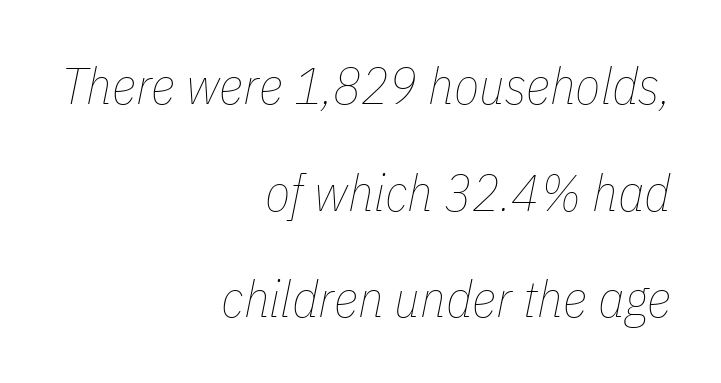
Letters rest on an invisible, unmarked baseline. Does the copy run flush right? Yes — the right margin is perfectly even. The line-height multiplier appears high, well above default. This sample uses an oblique cut, with every glyph tilted off the vertical. Nothing heavy about these letters — not bold at all.
